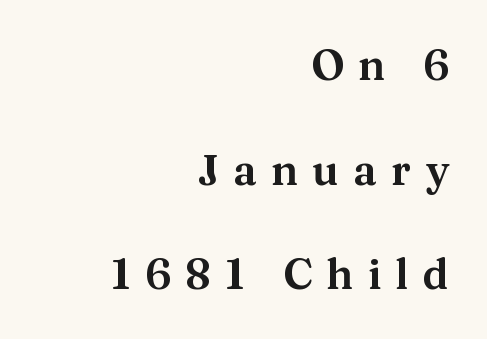
Q: Is the text italic (slanted)? A: No, it is upright.
Q: Is the typeface a serif or a sans-serif typeface? A: Serif.
Q: Is the text underlined? A: No.
Q: How is the paragraph aligned? A: Right-aligned.
Q: Is the spacing between letters normal or unusually wide? A: Unusually wide.
Q: Is the spacing between lines tight, normal or loose? A: Loose.
Q: Width (condensed, normal, or wide)? A: Normal.
Q: Stroke contrast? A: Medium.
Q: x-height? A: Medium.
Q: Monospaced? A: No.
